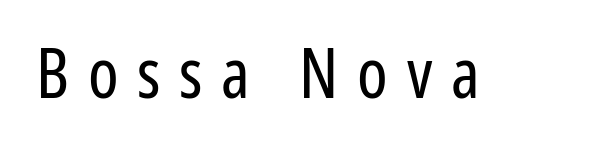
The image shows 69 px regular-weight, condensed sans-serif type, upright; set unusually wide letter spacing (+0.27 em), not underlined; low stroke contrast and a medium x-height.
